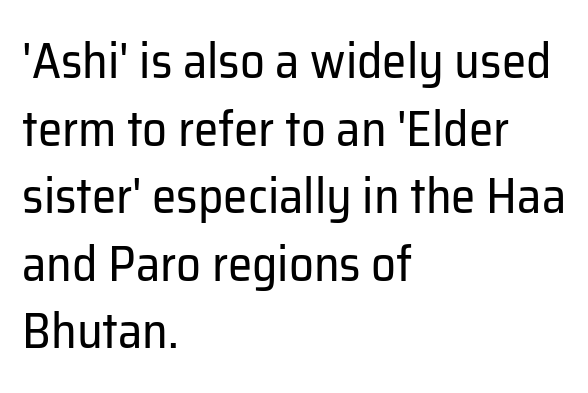
The image shows 49 px regular-weight sans-serif type, upright; set left-aligned, normal line spacing (1.38x), normal letter spacing, not underlined; low stroke contrast and a medium x-height.
